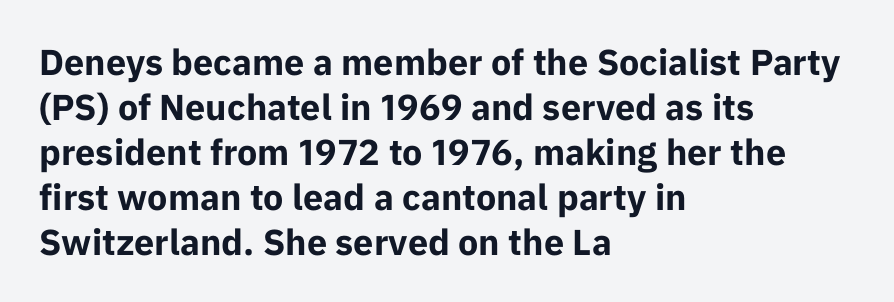
{"serif": "no", "italic": "no", "bold": "yes", "weight": "bold", "width": "normal", "stroke_contrast": "low", "x_height": "medium", "monospaced": "no", "underline": "no", "align": "left", "line_spacing": "normal", "line_spacing_ratio": 1.25, "letter_spacing": "normal", "letter_spacing_em": 0.0, "glyph_px": 36}
